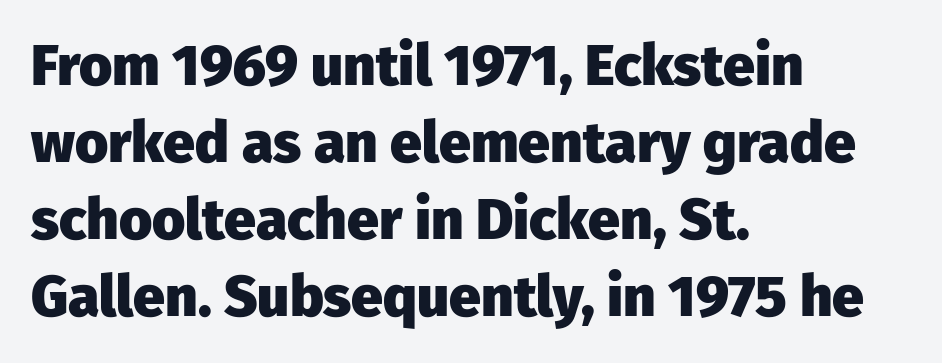
Q: Is the text bold? A: Yes.
Q: Is the text italic (slanted)? A: No, it is upright.
Q: Is the typeface a serif or a sans-serif typeface? A: Sans-serif.
Q: Is the text underlined? A: No.
Q: How is the paragraph aligned? A: Left-aligned.
Q: Is the spacing between letters normal or unusually wide? A: Normal.
Q: Is the spacing between lines tight, normal or loose? A: Normal.
Q: Width (condensed, normal, or wide)? A: Normal.
Q: Stroke contrast? A: Low.
Q: x-height? A: Medium.
Q: Monospaced? A: No.
